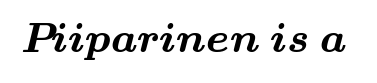
Q: Is the text bold? A: Yes.
Q: Is the typeface a serif or a sans-serif typeface? A: Serif.
Q: Is the text underlined? A: No.
Q: Is the spacing between letters normal or unusually wide? A: Normal.
Q: Width (condensed, normal, or wide)? A: Wide.
Q: Stroke contrast? A: Medium.
Q: x-height? A: Small.
Q: Monospaced? A: No.
